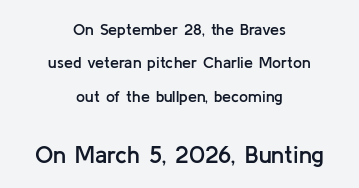
Caption: upper text group reduced, lower text group enlarged. Each new line begins a long way beneath the previous one. One-word summary of the alignment: center. Nothing unusual about the tracking: characters are spaced as the font intends. Quick note: underline off.
